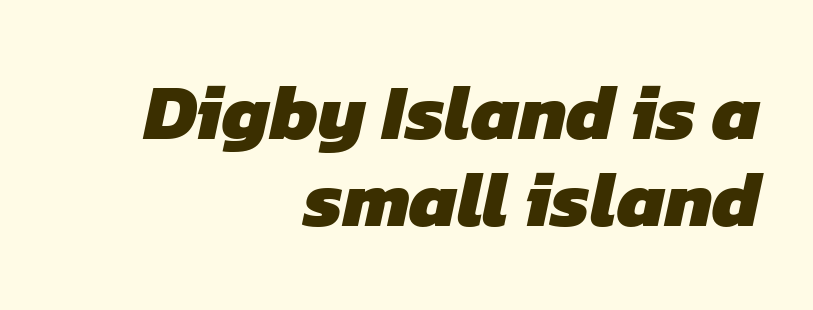
Q: Is the text bold? A: Yes.
Q: Is the typeface a serif or a sans-serif typeface? A: Sans-serif.
Q: Is the text underlined? A: No.
Q: How is the paragraph aligned? A: Right-aligned.
Q: Is the spacing between letters normal or unusually wide? A: Normal.
Q: Is the spacing between lines tight, normal or loose? A: Tight.
Q: Width (condensed, normal, or wide)? A: Normal.
Q: Stroke contrast? A: Low.
Q: x-height? A: Medium.
Q: Monospaced? A: No.
